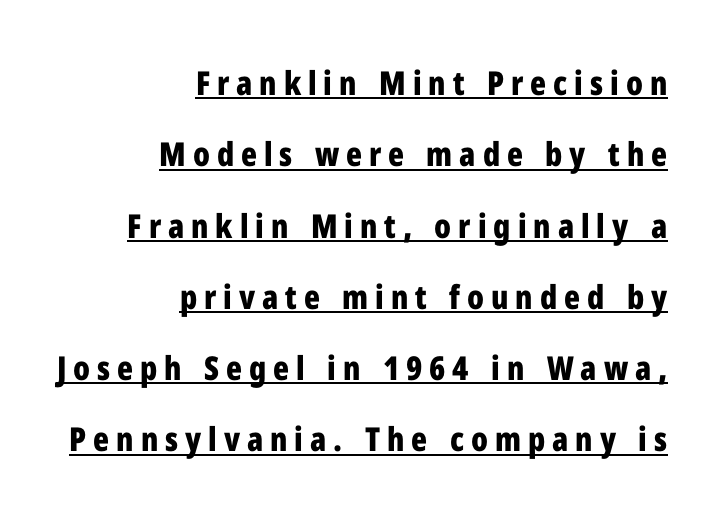
The image shows 33 px bold, condensed sans-serif type, upright; set right-aligned, loose line spacing (2.16x), unusually wide letter spacing (+0.21 em), underlined; low stroke contrast and a medium x-height.
